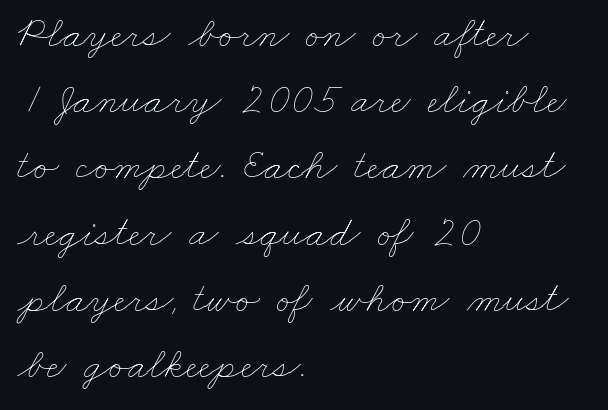
The image shows 43 px thin, wide type; set left-aligned, normal line spacing (1.54x), normal letter spacing, not underlined; low stroke contrast and a small x-height.
